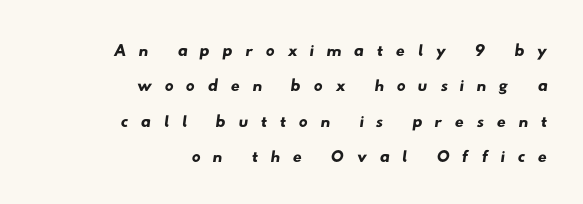
Q: Is the text underlined? A: No.
Q: How is the paragraph aligned? A: Right-aligned.
Q: Is the spacing between letters normal or unusually wide? A: Unusually wide.
Q: Is the spacing between lines tight, normal or loose? A: Normal.
